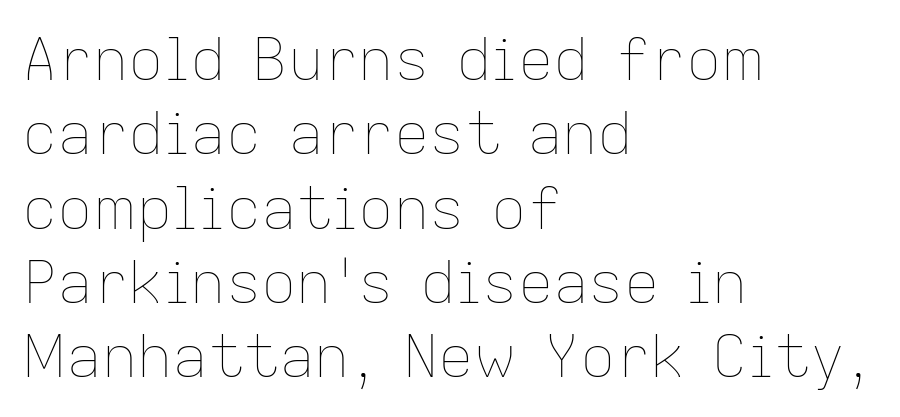
Leading matches the norm, producing a regular column. The strokes are not fattened; the text isn't bold. A roman cut, with each character standing at attention. Anything drawn beneath the words? Only blank space. The face used here is proportionally spaced, like ordinary book or web type.
